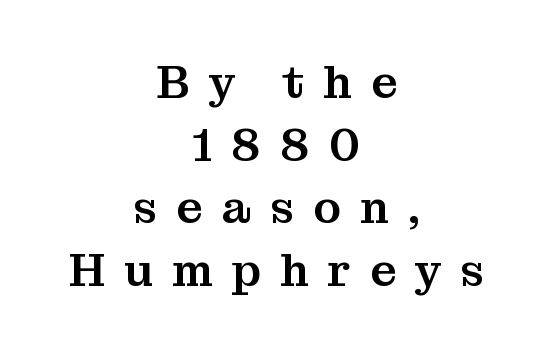
{"serif": "yes", "italic": "no", "width": "normal", "stroke_contrast": "medium", "x_height": "medium", "monospaced": "no", "underline": "no", "align": "center", "line_spacing": "normal", "line_spacing_ratio": 1.36, "letter_spacing": "wide", "letter_spacing_em": 0.41, "glyph_px": 46}
